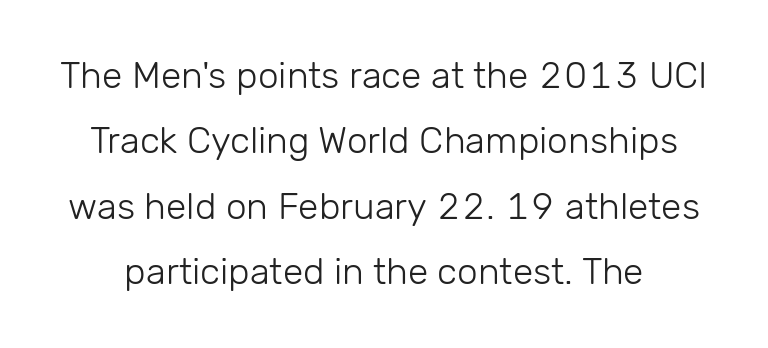
The image shows 37 px light sans-serif type, upright; set line spacing 1.77x, normal letter spacing, not underlined; low stroke contrast and a medium x-height.
